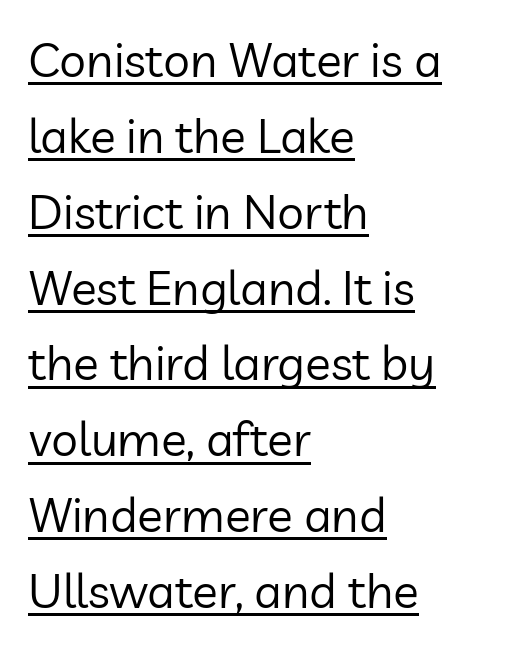
No extra ink here — the face is not bold. Regarding leading, the lines here are spaced in the standard way. Descenders here cross a horizontal rule under the line. Posture: straight, roman, zero tilt. Serifs: no, the terminals of the letterforms are clean. Layout note: lines flush left.
